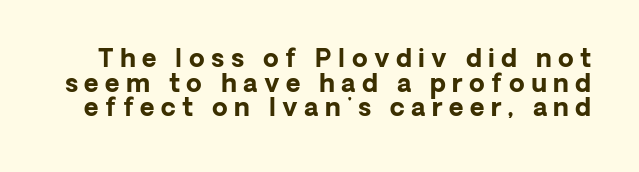
The zone under the glyphs is completely vacant. I'd describe the lettering as bold — thick and assertive. How are the letters spaced? Widely, with obvious added tracking. If you drew a line through each stem, it would be perfectly vertical. The passage shown stacks its lines with hardly any gap.
